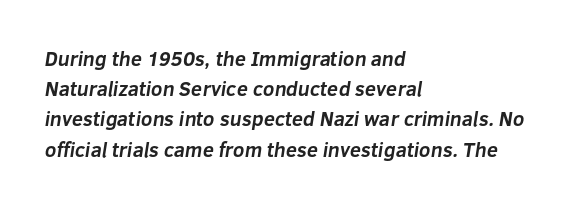
Q: Is the text bold? A: Yes.
Q: Is the text underlined? A: No.
Q: How is the paragraph aligned? A: Left-aligned.
Q: Is the spacing between letters normal or unusually wide? A: Normal.
Q: Is the spacing between lines tight, normal or loose? A: Normal.
